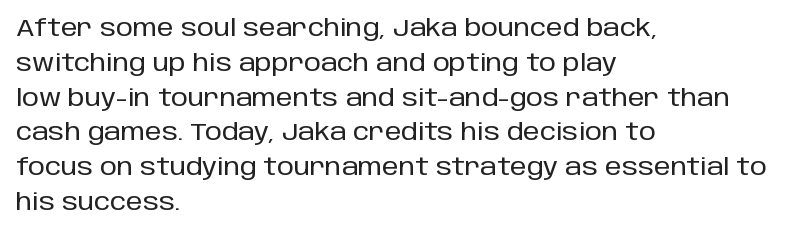
{"italic": "no", "underline": "no", "align": "left", "line_spacing": "normal", "line_spacing_ratio": 1.45, "letter_spacing": "normal", "letter_spacing_em": 0.0, "glyph_px": 24}
